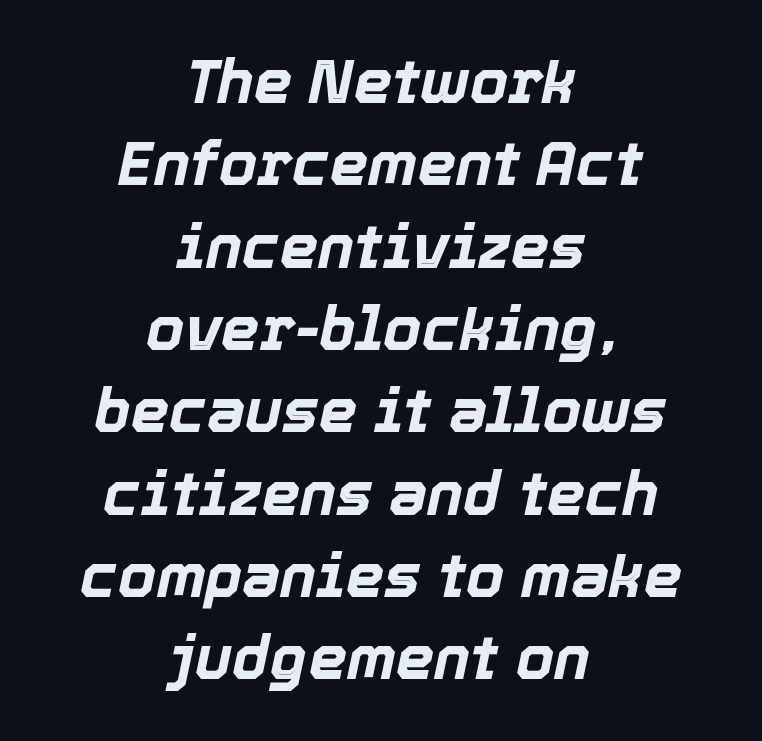
Q: Is the text bold? A: Yes.
Q: Is the text italic (slanted)? A: Yes, it leans right by about 12 degrees.
Q: Is the text underlined? A: No.
Q: How is the paragraph aligned? A: Centered.
Q: Is the spacing between letters normal or unusually wide? A: Normal.
Q: Is the spacing between lines tight, normal or loose? A: Normal.
Q: Width (condensed, normal, or wide)? A: Normal.
Q: x-height? A: Medium.
Q: Monospaced? A: No.
